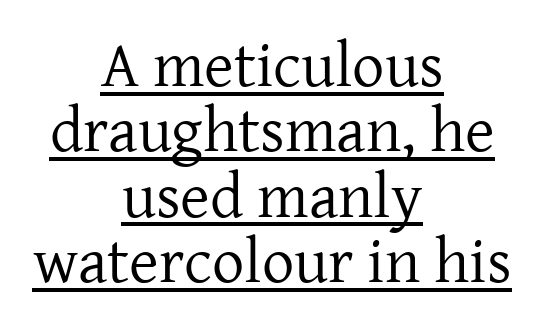
{"serif": "yes", "italic": "no", "bold": "no", "weight": "regular", "width": "normal", "stroke_contrast": "low", "x_height": "medium", "monospaced": "no", "underline": "yes", "align": "center", "line_spacing": "tight", "line_spacing_ratio": 1.02, "letter_spacing": "normal", "letter_spacing_em": 0.0, "glyph_px": 64}
